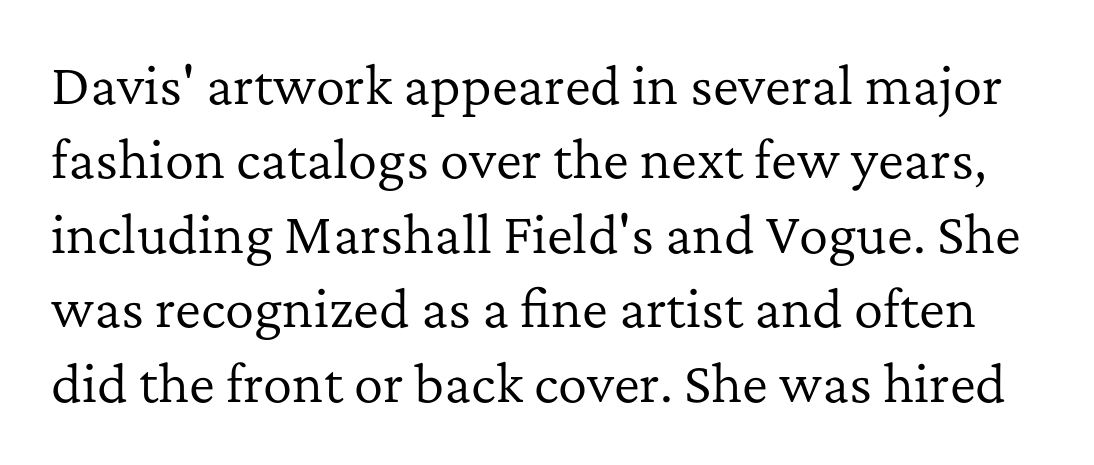
The image shows 49 px regular-weight serif type, upright; set normal line spacing (1.52x), normal letter spacing, not underlined; low stroke contrast and a medium x-height.
